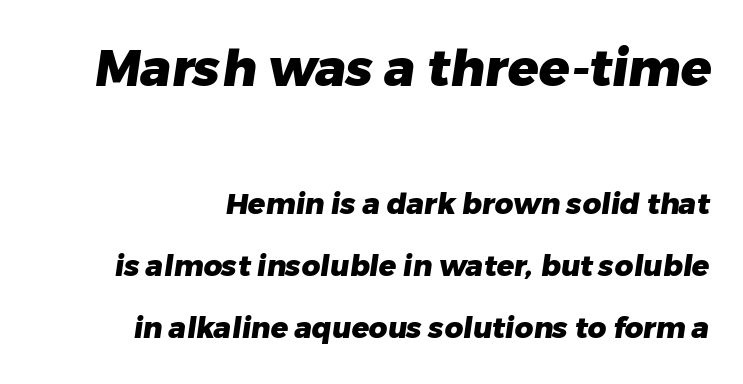
{"serif": "no", "bold": "yes", "weight": "heavy", "width": "normal", "stroke_contrast": "low", "x_height": "medium", "monospaced": "no", "underline": "no", "line_spacing": "loose", "line_spacing_ratio": 2.13, "letter_spacing": "normal", "letter_spacing_em": 0.0, "larger_block": "first", "size_ratio": 1.76, "glyph_px": 51}
